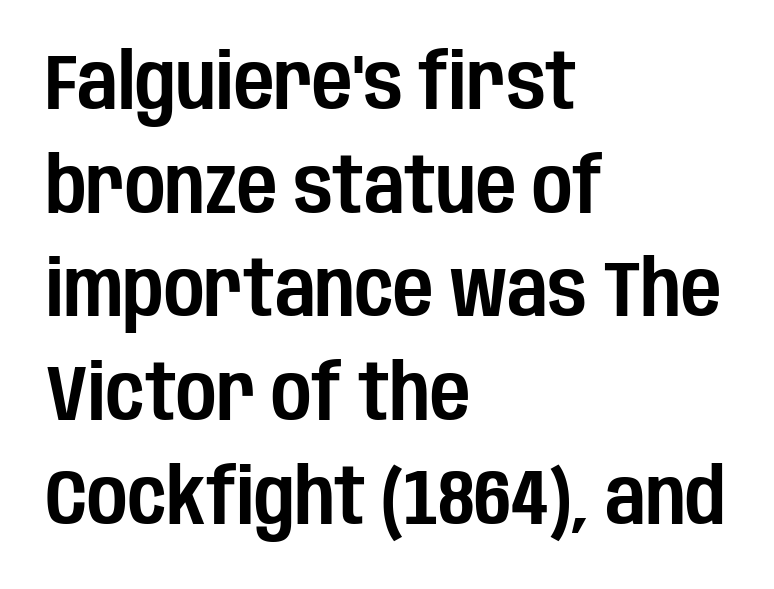
{"serif": "no", "italic": "no", "width": "condensed", "stroke_contrast": "low", "x_height": "large", "monospaced": "no", "underline": "no", "align": "left", "line_spacing": "normal", "line_spacing_ratio": 1.33, "letter_spacing": "normal", "letter_spacing_em": 0.0, "glyph_px": 78}
